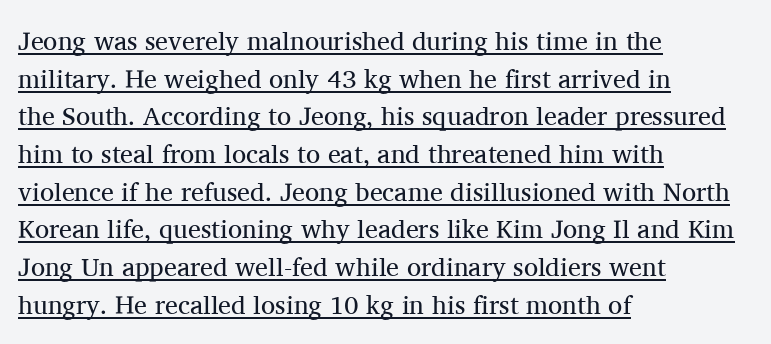
The image shows 26 px text type, upright; set left-aligned, normal line spacing (1.45x), normal letter spacing, underlined.
